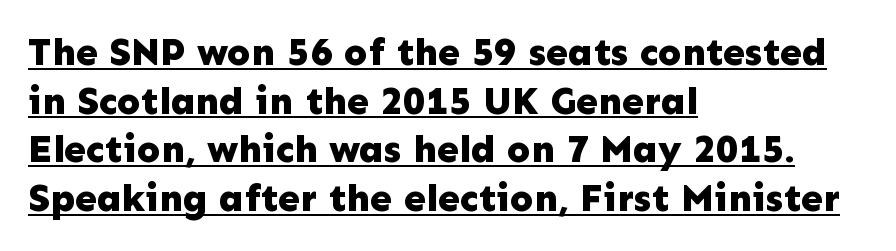
The image shows 39 px bold sans-serif type, upright; set left-aligned, normal line spacing (1.25x), normal letter spacing, underlined; low stroke contrast and a medium x-height.
